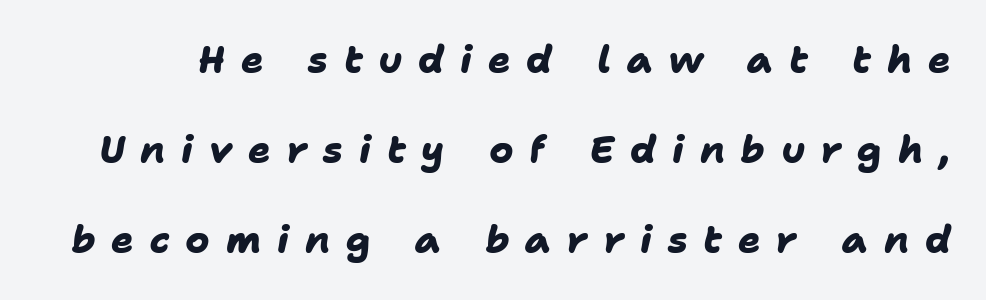
Q: Is the text bold? A: Yes.
Q: Is the typeface a serif or a sans-serif typeface? A: Sans-serif.
Q: Is the text underlined? A: No.
Q: Is the spacing between letters normal or unusually wide? A: Unusually wide.
Q: Is the spacing between lines tight, normal or loose? A: Loose.
Q: Width (condensed, normal, or wide)? A: Normal.
Q: Stroke contrast? A: Low.
Q: x-height? A: Medium.
Q: Monospaced? A: No.
